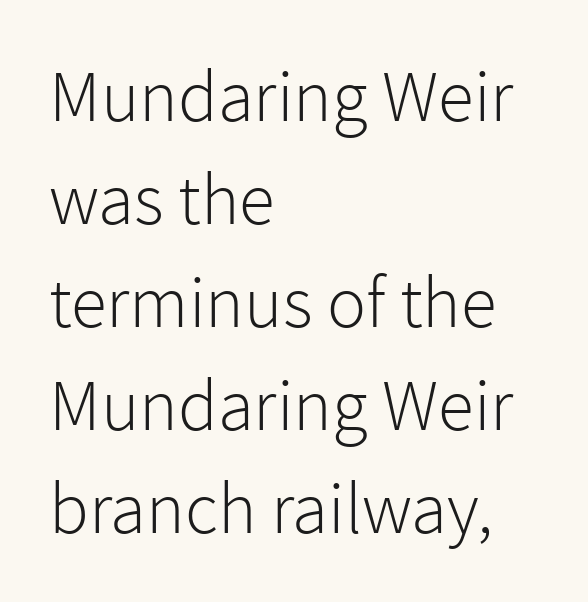
{"serif": "no", "italic": "no", "bold": "no", "weight": "light", "width": "normal", "x_height": "medium", "monospaced": "no", "underline": "no", "align": "left", "line_spacing": "normal", "line_spacing_ratio": 1.41, "letter_spacing": "normal", "letter_spacing_em": 0.0, "glyph_px": 73}
